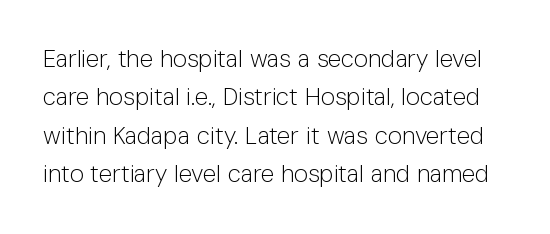
The image shows 24 px text type, upright; set normal line spacing (1.6x), normal letter spacing, not underlined.
